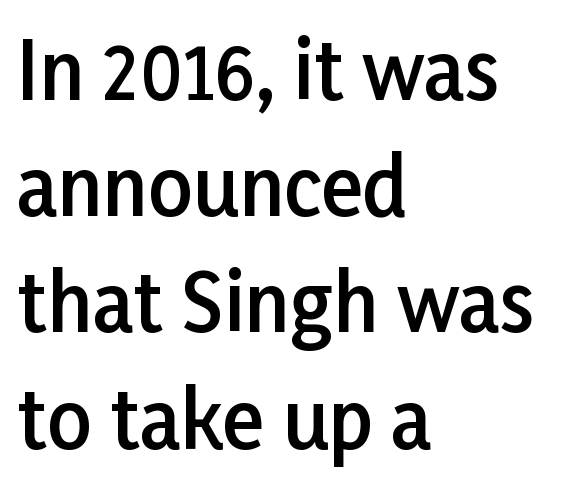
Q: Is the text bold? A: Semi-bold.
Q: Is the text italic (slanted)? A: No, it is upright.
Q: Is the typeface a serif or a sans-serif typeface? A: Sans-serif.
Q: Is the text underlined? A: No.
Q: How is the paragraph aligned? A: Left-aligned.
Q: Is the spacing between letters normal or unusually wide? A: Normal.
Q: Is the spacing between lines tight, normal or loose? A: Normal.
Q: Width (condensed, normal, or wide)? A: Normal.
Q: Stroke contrast? A: Low.
Q: x-height? A: Medium.
Q: Monospaced? A: No.
